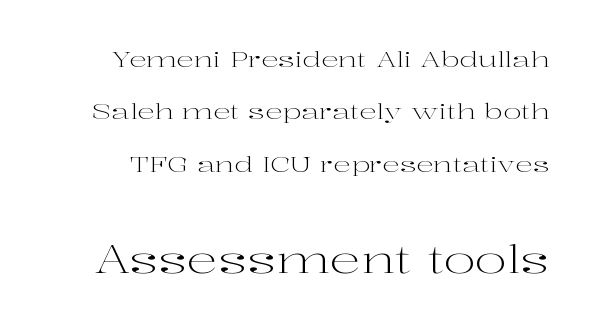
{"serif": "yes", "italic": "no", "bold": "no", "weight": "light", "width": "wide", "stroke_contrast": "high", "x_height": "medium", "monospaced": "no", "underline": "no", "line_spacing": "loose", "line_spacing_ratio": 2.38, "letter_spacing": "normal", "letter_spacing_em": 0.0, "larger_block": "second", "size_ratio": 1.77, "glyph_px": 39}
